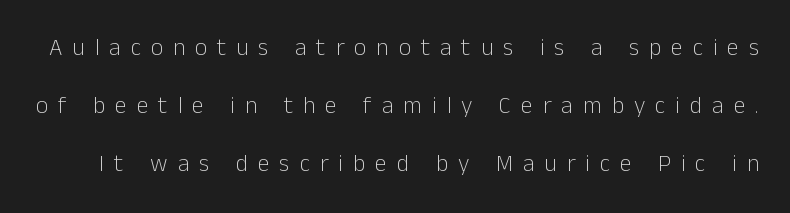
If you measured baseline to baseline, you'd find a long distance. The typography opts for an upright posture over an oblique one. The typesetting does not lean heavy: it is not bold. This rendering features lettering with no underline.
